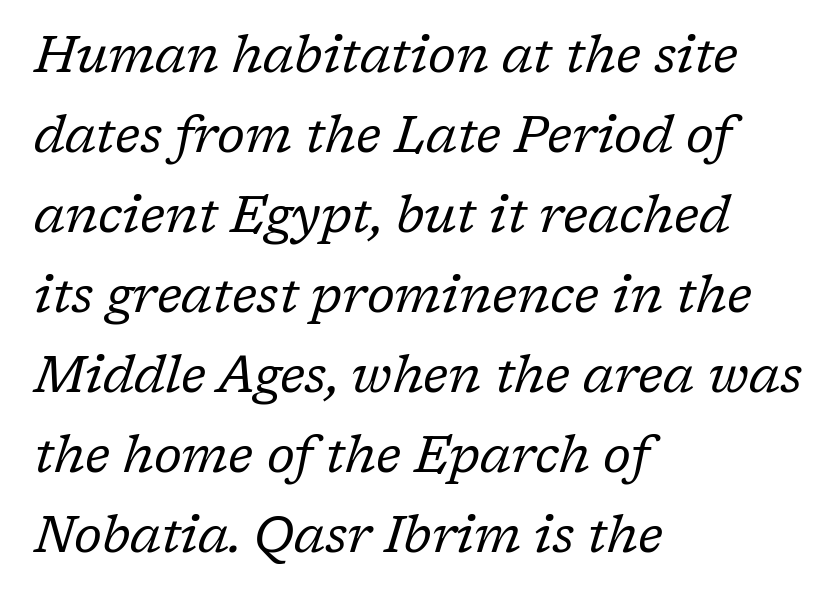
The image shows 51 px regular-weight serif type, italic (leaning right); set left-aligned, normal line spacing (1.57x), normal letter spacing, not underlined; low stroke contrast and a medium x-height.
